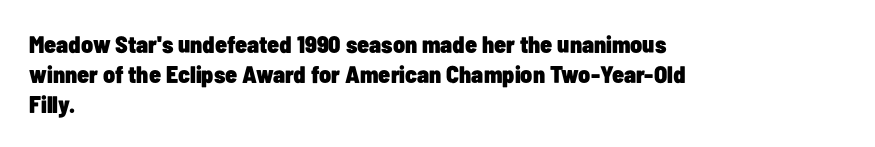
The characters look thick and weighty, a clear bold. Rows of type keep a routine distance in the vertical direction. Each word holds together tightly as a unit, with standard inter-letter gaps. Does the copy run flush right? No — it runs flush left. Beneath every word, the page is bare.
